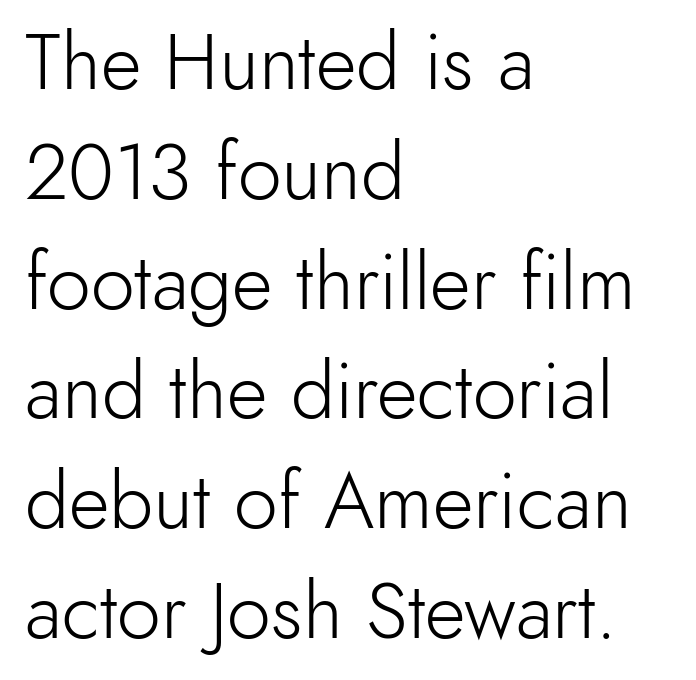
{"serif": "no", "italic": "no", "bold": "no", "weight": "light", "width": "normal", "x_height": "small", "monospaced": "no", "underline": "no", "align": "left", "line_spacing": "normal", "line_spacing_ratio": 1.39, "letter_spacing": "normal", "letter_spacing_em": 0.0, "glyph_px": 79}
